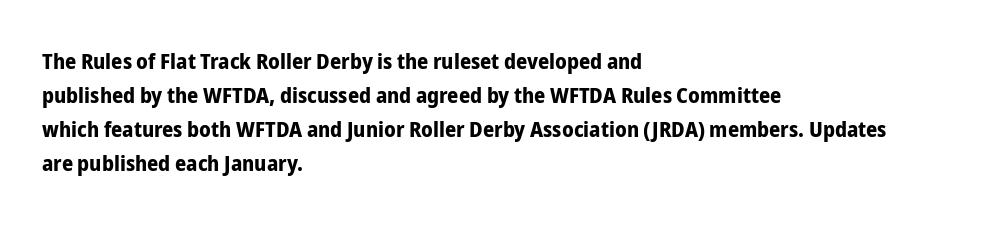
{"italic": "no", "bold": "yes", "underline": "no", "align": "left", "line_spacing": "normal", "line_spacing_ratio": 1.55, "letter_spacing": "normal", "letter_spacing_em": 0.0, "glyph_px": 22}
